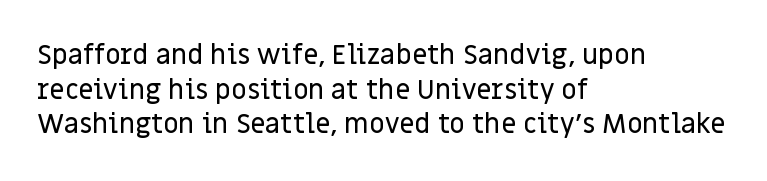
You could call the tracking neutral — neither tight nor loose. Interline gaps are of average width in this sample. The zone under the glyphs is completely vacant. A classic flush-left, rag-right setting is used for this passage. Style check: upright.
